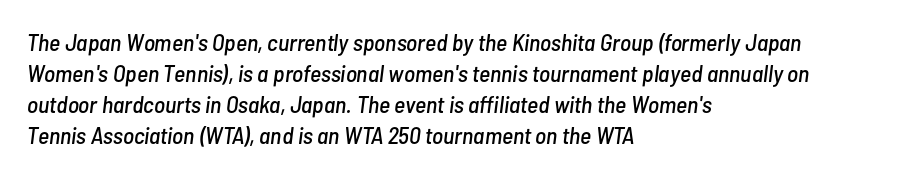
The image shows 24 px text type, italic (leaning right); set left-aligned, normal line spacing (1.29x), normal letter spacing, not underlined.
